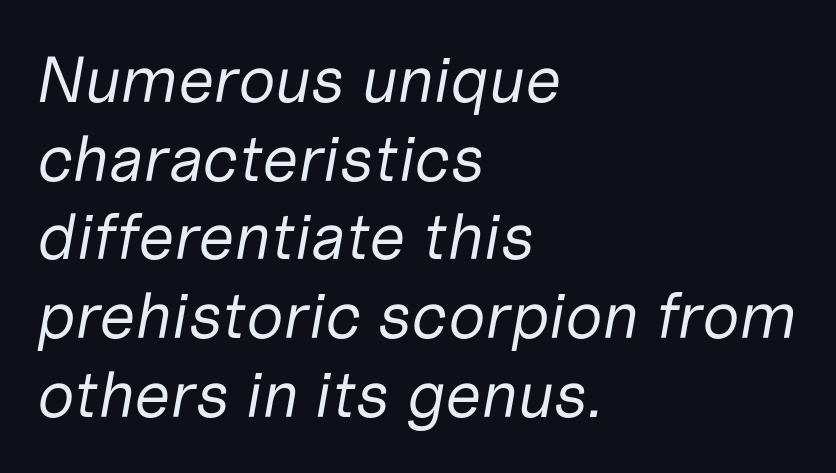
Default kerning and tracking; the words read as compact shapes. A light-to-regular cut is what we see here. Only glyphs here, with clear space below each row. Typeset ragged right — the left edge is the straight one. Would a proofreader flag this as italicized? Yes.
